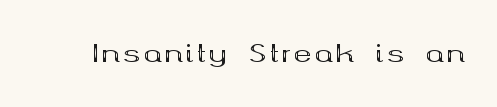
I'd describe the lettering as bold — thick and assertive. Quick note: underline off. It's the straight-up-and-down kind of type.
